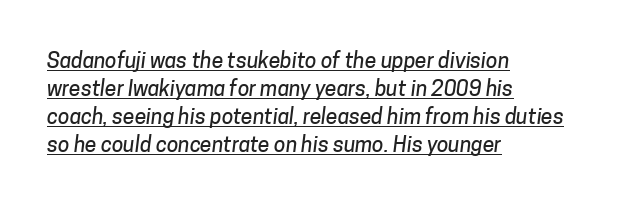
{"underline": "yes", "align": "left", "line_spacing": "normal", "line_spacing_ratio": 1.34, "letter_spacing": "normal", "letter_spacing_em": 0.0, "glyph_px": 21}
